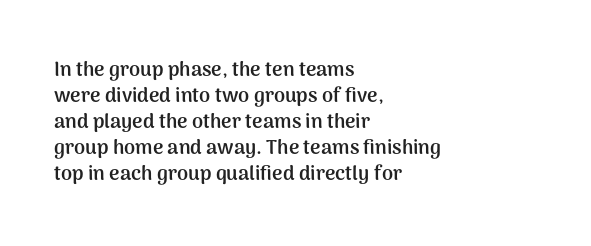
Q: Is the text bold? A: Yes.
Q: Is the text italic (slanted)? A: No, it is upright.
Q: Is the text underlined? A: No.
Q: How is the paragraph aligned? A: Left-aligned.
Q: Is the spacing between letters normal or unusually wide? A: Normal.
Q: Is the spacing between lines tight, normal or loose? A: Normal.
